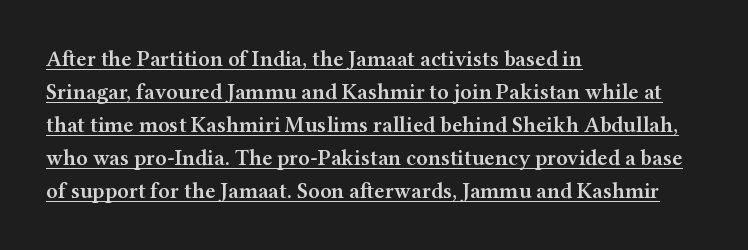
These lines stack with their left ends in a neat column. Honestly, the underline is the first thing you notice here. In terms of posture, this sample is upright. Notice how descenders clear the ascenders below comfortably — that's standard leading.
